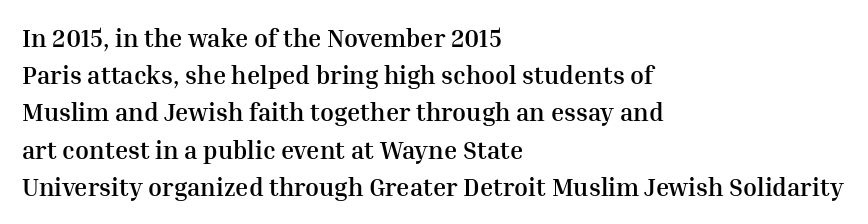
Italic: no, the glyphs are upright roman. Weight: bold. A typesetter would call this zero additional tracking. Does the copy run flush right? No — it runs flush left. In terms of leading, this rendering sits right in the middle. Quick note: underline off.
